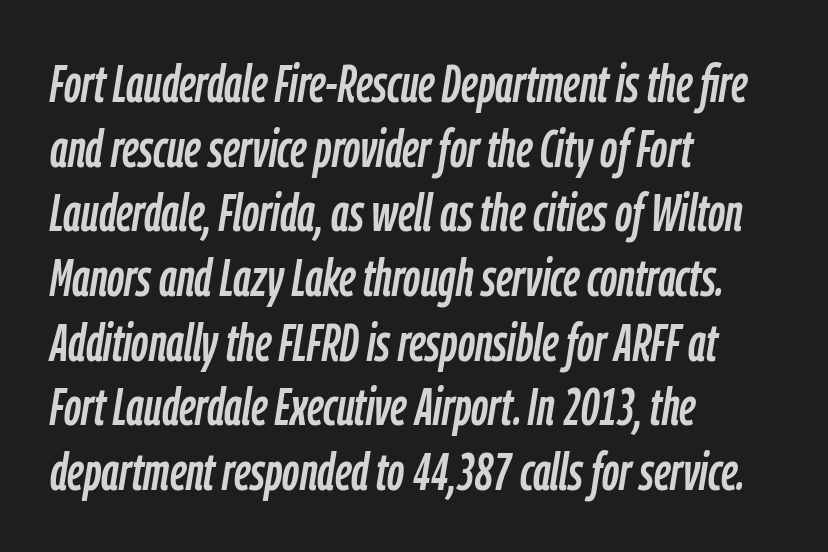
The image shows 53 px condensed type, italic (leaning right); set left-aligned, line spacing 1.22x, normal letter spacing, not underlined; low stroke contrast and a medium x-height.
